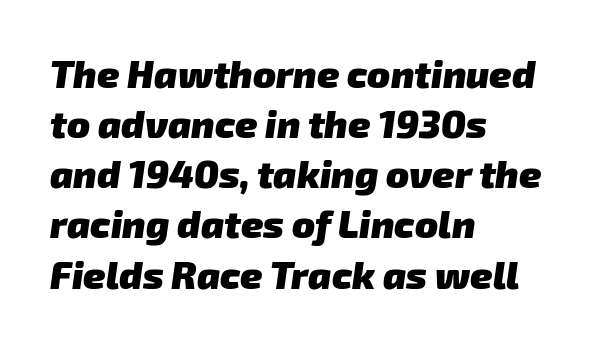
{"serif": "no", "bold": "yes", "weight": "heavy", "width": "normal", "stroke_contrast": "low", "x_height": "medium", "monospaced": "no", "underline": "no", "align": "left", "line_spacing": "normal", "line_spacing_ratio": 1.32, "letter_spacing": "normal", "letter_spacing_em": 0.0, "glyph_px": 38}
